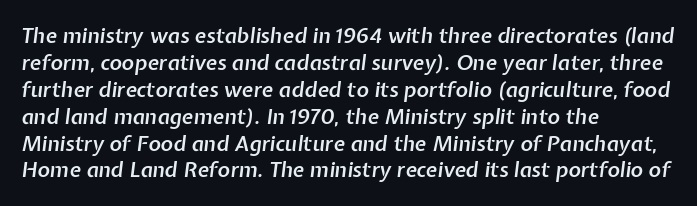
The image shows 21 px text type, italic (leaning right); set left-aligned, normal line spacing (1.28x), normal letter spacing, not underlined.
